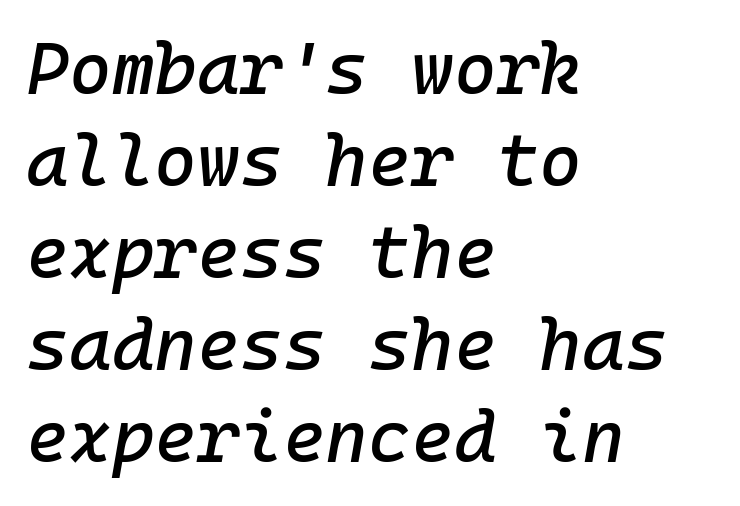
Default kerning and tracking; the words read as compact shapes. Each line starts at the same left margin while the right side varies. The zone under the glyphs is completely vacant. The designer left line spacing at the default. Every character here occupies the same horizontal width, giving the sample a typewriter-like rhythm. Tall strokes in this sample are angled rather than plumb.
